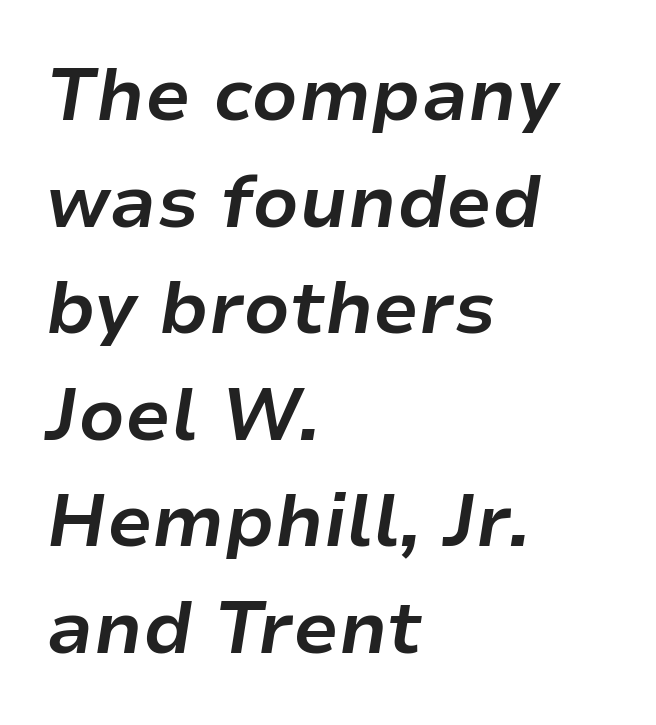
The image shows 73 px bold type, italic (leaning right); set left-aligned, normal line spacing (1.46x), normal letter spacing, not underlined; low stroke contrast and a medium x-height.
